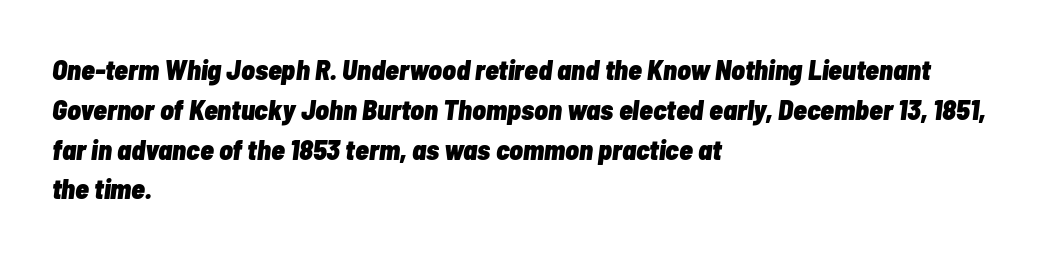
Honestly, the letter spacing is just normal — you wouldn't notice it. The passage shown is not underscored anywhere. Regarding leading, the lines here are spaced in the standard way. You can tell it's italic because the verticals aren't actually vertical. On the weight axis this lands at bold, roughly 700. All the whitespace from short lines collects on the right.
